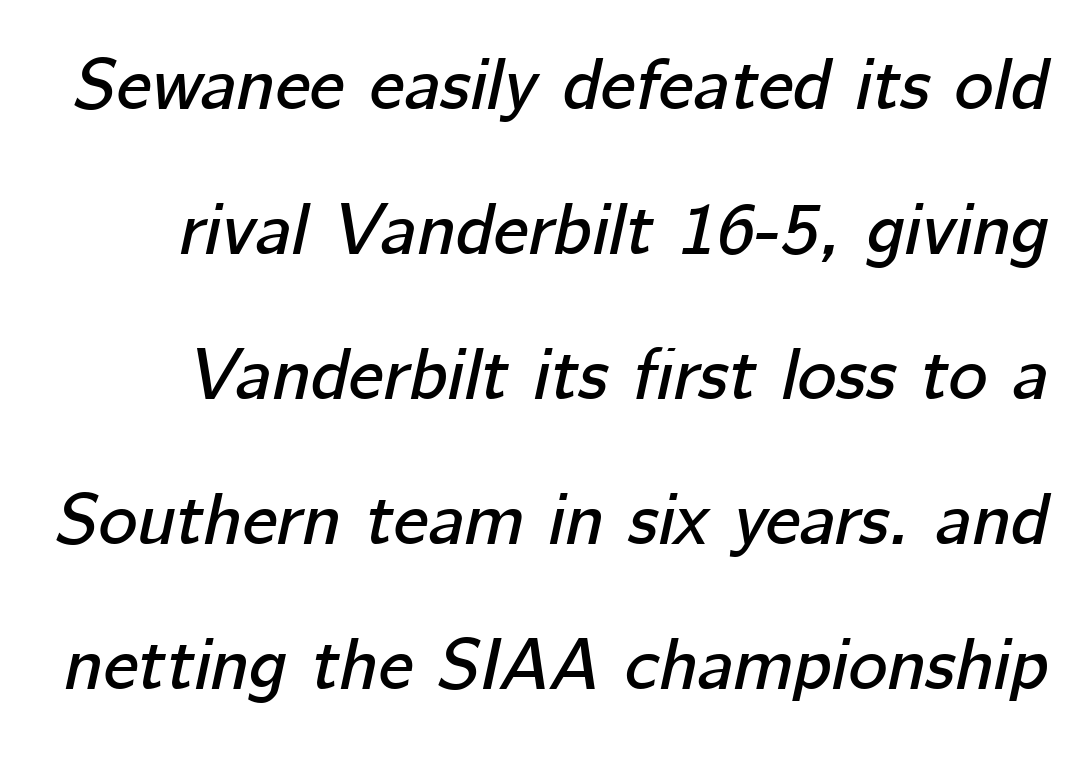
This sample trades compactness for vertical openness between lines. A bare baseline throughout the passage. Emphasis-style slanted type is in use. Does extra space separate the letters? No, they use regular spacing. The rendering uses natural spacing where letterforms have individual widths.
